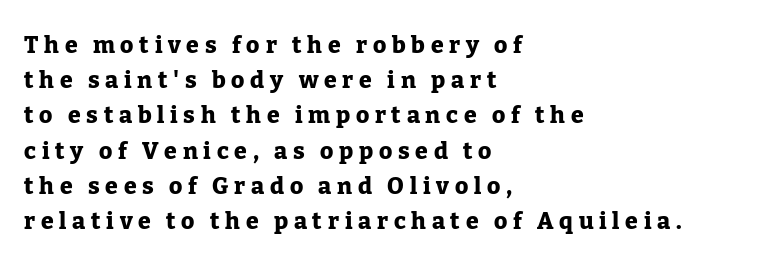
{"italic": "no", "bold": "yes", "underline": "no", "align": "left", "line_spacing": "normal", "line_spacing_ratio": 1.53, "letter_spacing": "wide", "letter_spacing_em": 0.25, "glyph_px": 23}
